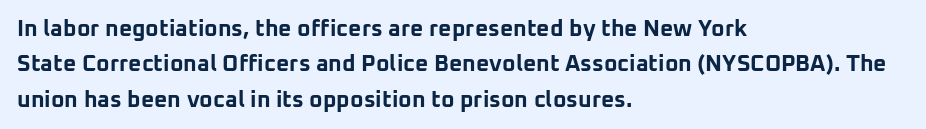
Q: Is the text bold? A: Yes.
Q: Is the text italic (slanted)? A: No, it is upright.
Q: Is the text underlined? A: No.
Q: How is the paragraph aligned? A: Left-aligned.
Q: Is the spacing between letters normal or unusually wide? A: Normal.
Q: Is the spacing between lines tight, normal or loose? A: Normal.
